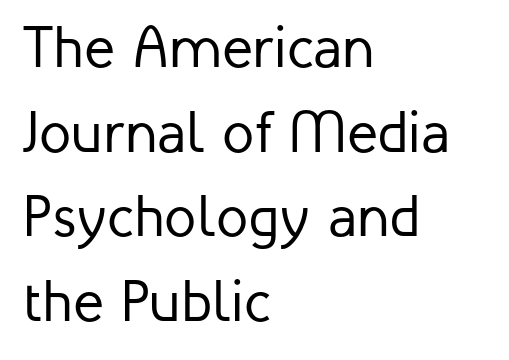
Q: Is the text bold? A: No.
Q: Is the text italic (slanted)? A: No, it is upright.
Q: Is the typeface a serif or a sans-serif typeface? A: Sans-serif.
Q: Is the text underlined? A: No.
Q: How is the paragraph aligned? A: Left-aligned.
Q: Is the spacing between letters normal or unusually wide? A: Normal.
Q: Is the spacing between lines tight, normal or loose? A: Normal.
Q: Width (condensed, normal, or wide)? A: Normal.
Q: Stroke contrast? A: Low.
Q: x-height? A: Medium.
Q: Monospaced? A: No.
